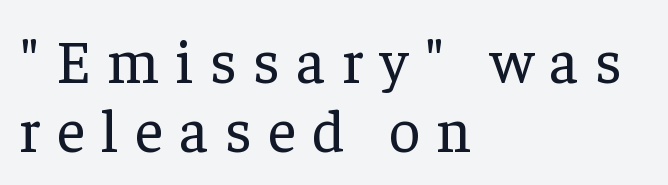
Summary of vertical rhythm: compact, with narrow interline spacing. Look at the bottom of the vertical strokes: they flare into serifs here. Between one letter and the next there's a generous, obvious gap. The compositor pushed each line to the left boundary.
